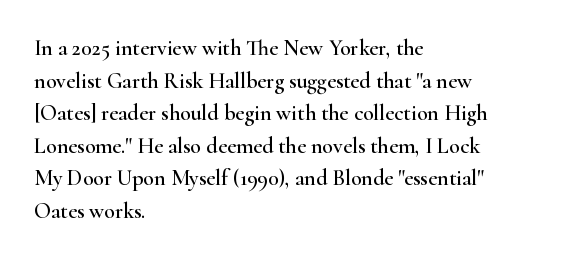
The image shows 22 px text type, upright; set left-aligned, normal line spacing (1.48x), normal letter spacing, not underlined.
